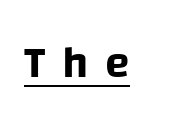
Honestly, the underline is the first thing you notice here. Each letter keeps its own natural width here, so spacing adapts to shape. The specimen reads as upright at a glance. The horizontal fit of the characters is loose and conspicuously gappy. This sample uses a sans-serif face.
